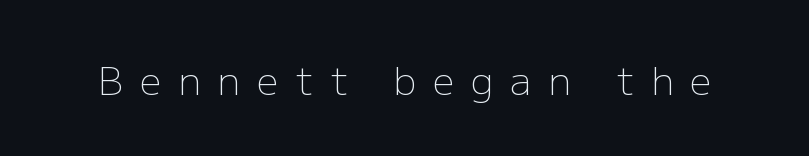
Serif or sans? Sans — the stroke terminals are bare. A light-to-regular cut is what we see here. Proportional: the letters do not fall into vertical columns. Just letters on the line, the space beneath them empty.
